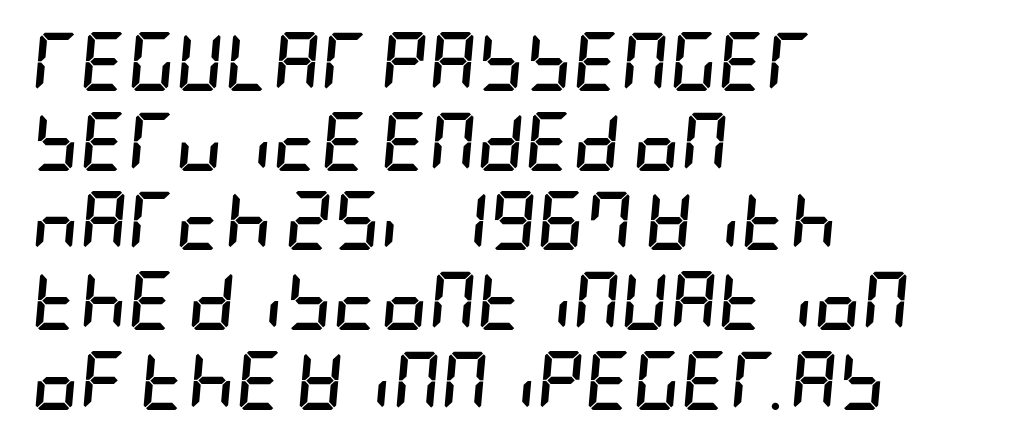
{"italic": "yes", "lean": "right", "slant_degrees": 5, "bold": "yes", "weight": "semibold", "width": "condensed", "stroke_contrast": "low", "x_height": "large", "underline": "no", "align": "left", "line_spacing": "normal", "line_spacing_ratio": 1.35, "letter_spacing": "normal", "letter_spacing_em": 0.0, "glyph_px": 59}
